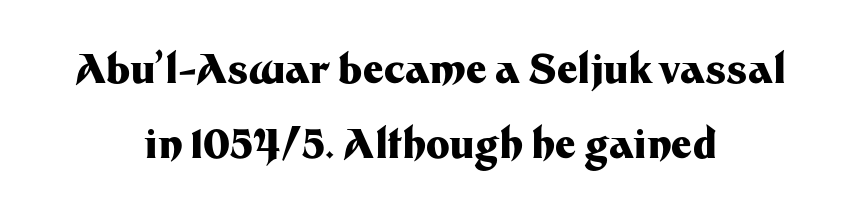
What kind of face is this? One without serifs — a sans. The gap between lines stays unmarked. Glyph-to-glyph distance matches everyday printed text. The letters stand straight up with perfectly vertical stems.
